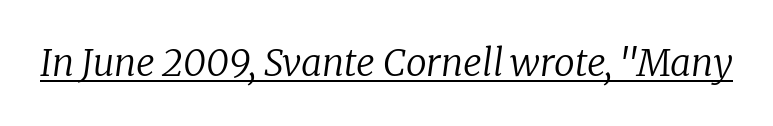
{"serif": "yes", "italic": "yes", "lean": "right", "slant_degrees": 8, "bold": "no", "weight": "regular", "width": "normal", "stroke_contrast": "low", "x_height": "medium", "monospaced": "no", "underline": "yes", "letter_spacing": "normal", "letter_spacing_em": 0.0, "glyph_px": 37}
